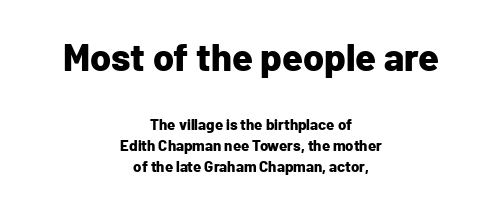
The image shows 38 px bold sans-serif type, upright; set centered, normal line spacing (1.37x), normal letter spacing, not underlined; the first (top) block is 2.53x larger; low stroke contrast and a medium x-height.
